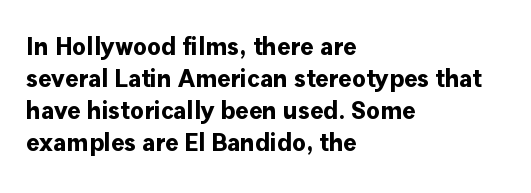
The typesetter chose a ragged-right arrangement here. The line texture is even and compact thanks to regular tracking. Summary of weight: heavy, a full bold. Vertically, the passage feels balanced, rows spaced as you'd expect. In terms of posture, this sample is upright.
